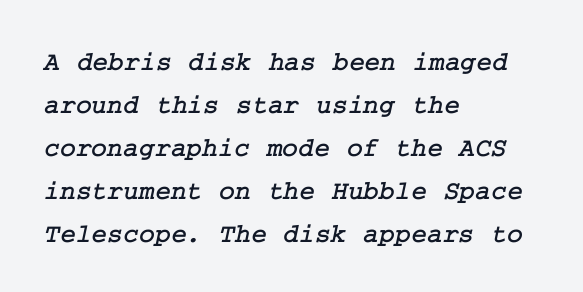
{"underline": "no", "align": "left", "line_spacing": "normal", "line_spacing_ratio": 1.59, "letter_spacing": "normal", "letter_spacing_em": 0.0, "glyph_px": 27}
